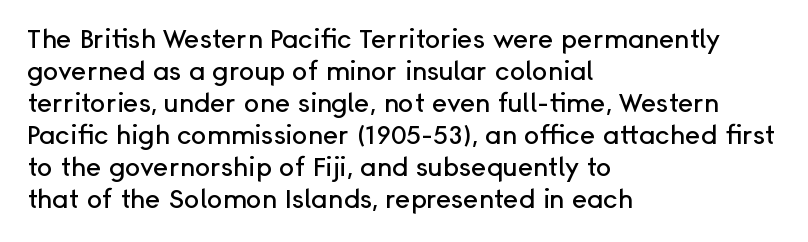
Q: Is the text italic (slanted)? A: No, it is upright.
Q: Is the text underlined? A: No.
Q: How is the paragraph aligned? A: Left-aligned.
Q: Is the spacing between letters normal or unusually wide? A: Normal.
